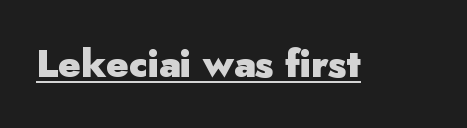
This is roman type, the default non-slanted kind. This is sans-serif lettering, the kind often seen on screens and signage. Compared with undecorated copy, this sample adds a rule below the words. Spacing between characters is what you'd get straight out of the box.
